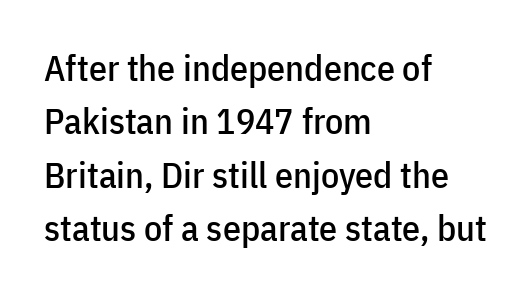
The image shows 36 px condensed sans-serif type, upright; set left-aligned, normal line spacing (1.48x), normal letter spacing, not underlined; low stroke contrast and a medium x-height.
